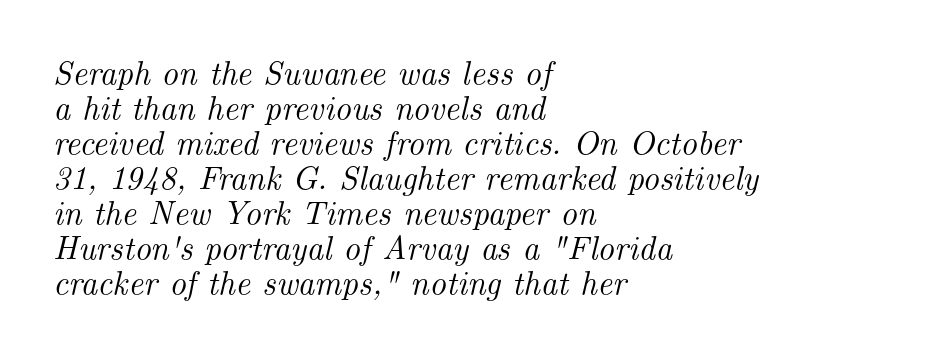
{"serif": "yes", "italic": "yes", "lean": "right", "slant_degrees": 14, "width": "normal", "stroke_contrast": "medium", "x_height": "small", "monospaced": "no", "underline": "no", "align": "left", "line_spacing": "tight", "line_spacing_ratio": 1.06, "letter_spacing": "normal", "letter_spacing_em": 0.0, "glyph_px": 33}
